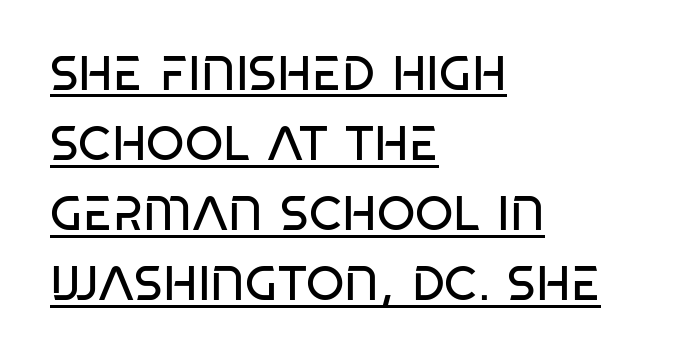
{"serif": "no", "bold": "no", "weight": "regular", "width": "condensed", "stroke_contrast": "low", "x_height": "large", "monospaced": "no", "underline": "yes", "align": "left", "line_spacing": "normal", "line_spacing_ratio": 1.43, "letter_spacing": "normal", "letter_spacing_em": 0.0, "glyph_px": 49}
